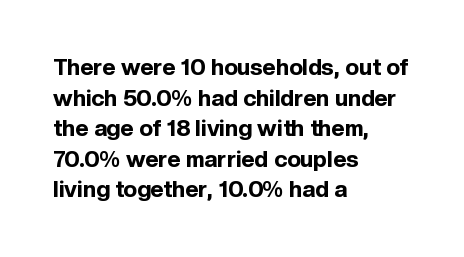
Q: Is the text bold? A: Yes.
Q: Is the text italic (slanted)? A: No, it is upright.
Q: Is the text underlined? A: No.
Q: How is the paragraph aligned? A: Left-aligned.
Q: Is the spacing between letters normal or unusually wide? A: Normal.
Q: Is the spacing between lines tight, normal or loose? A: Normal.
